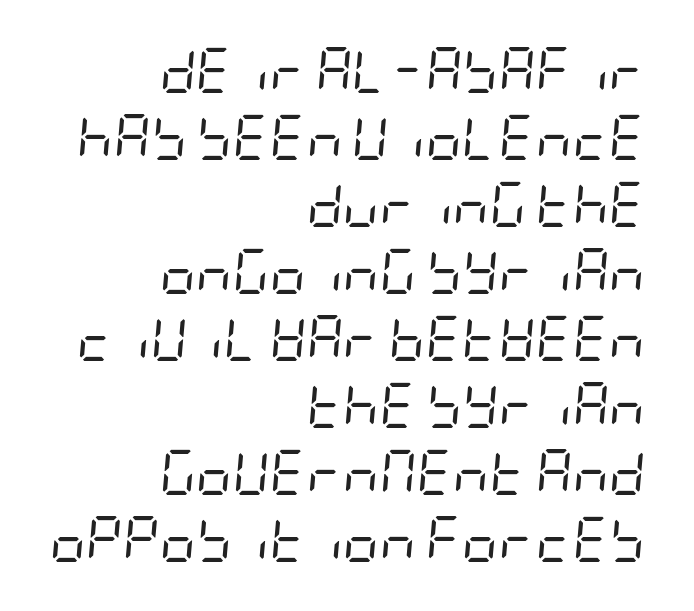
Q: Is the text bold? A: No.
Q: Is the text italic (slanted)? A: Yes, it leans right by about 5 degrees.
Q: Is the text underlined? A: No.
Q: How is the paragraph aligned? A: Right-aligned.
Q: Is the spacing between letters normal or unusually wide? A: Normal.
Q: Is the spacing between lines tight, normal or loose? A: Normal.
Q: Width (condensed, normal, or wide)? A: Condensed.
Q: Stroke contrast? A: Low.
Q: x-height? A: Large.
